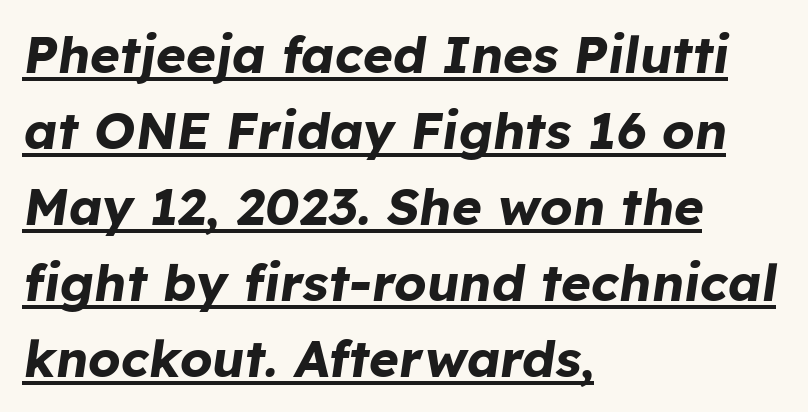
{"italic": "yes", "lean": "right", "slant_degrees": 8, "bold": "yes", "weight": "bold", "width": "normal", "stroke_contrast": "low", "x_height": "medium", "monospaced": "no", "underline": "yes", "align": "left", "line_spacing": "normal", "line_spacing_ratio": 1.49, "letter_spacing": "normal", "letter_spacing_em": 0.0, "glyph_px": 51}
